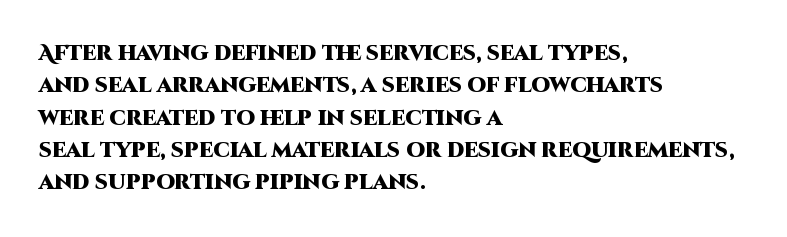
Q: Is the text bold? A: Yes.
Q: Is the text italic (slanted)? A: No, it is upright.
Q: Is the text underlined? A: No.
Q: How is the paragraph aligned? A: Left-aligned.
Q: Is the spacing between letters normal or unusually wide? A: Normal.
Q: Is the spacing between lines tight, normal or loose? A: Normal.
